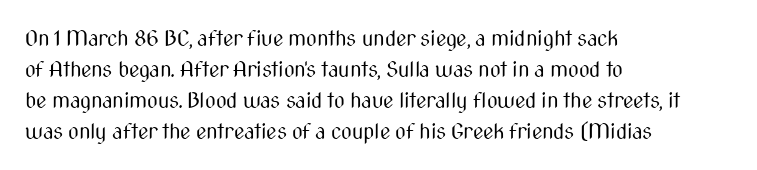
Q: Is the text bold? A: No.
Q: Is the text italic (slanted)? A: No, it is upright.
Q: Is the text underlined? A: No.
Q: How is the paragraph aligned? A: Left-aligned.
Q: Is the spacing between letters normal or unusually wide? A: Normal.
Q: Is the spacing between lines tight, normal or loose? A: Normal.
